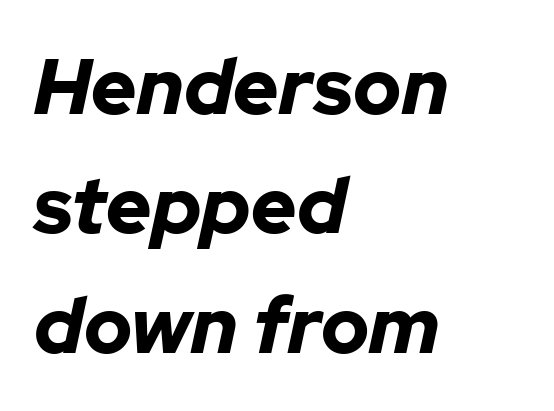
Typeset ragged right — the left edge is the straight one. Italic? Definitely — the glyphs are oblique. Each word holds together tightly as a unit, with standard inter-letter gaps. Strong, thick strokes mark this as bold type. Rows of type keep a routine distance in the vertical direction. You could not count columns in this text — the font is proportionally spaced.
